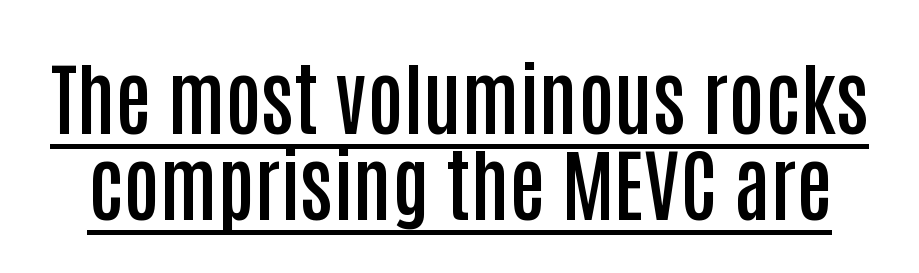
Q: Is the text bold? A: Semi-bold.
Q: Is the text italic (slanted)? A: No, it is upright.
Q: Is the typeface a serif or a sans-serif typeface? A: Sans-serif.
Q: Is the text underlined? A: Yes.
Q: Is the spacing between letters normal or unusually wide? A: Normal.
Q: Is the spacing between lines tight, normal or loose? A: Tight.
Q: Width (condensed, normal, or wide)? A: Condensed.
Q: Stroke contrast? A: Low.
Q: x-height? A: Large.
Q: Monospaced? A: No.
